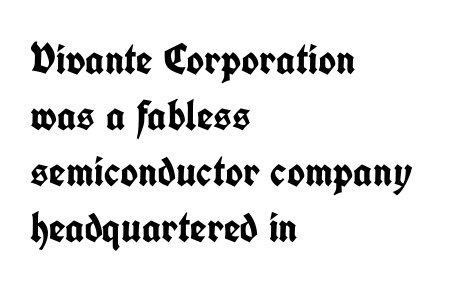
The image shows 43 px semibold, condensed sans-serif type, upright; set left-aligned, normal line spacing (1.3x), normal letter spacing, not underlined; low stroke contrast and a medium x-height.
